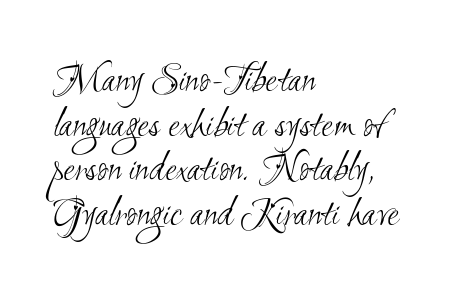
{"serif": "no", "bold": "no", "weight": "light", "width": "condensed", "stroke_contrast": "medium", "x_height": "small", "monospaced": "no", "underline": "no", "align": "left", "line_spacing": "tight", "line_spacing_ratio": 1.06, "letter_spacing": "normal", "letter_spacing_em": 0.0, "glyph_px": 42}
